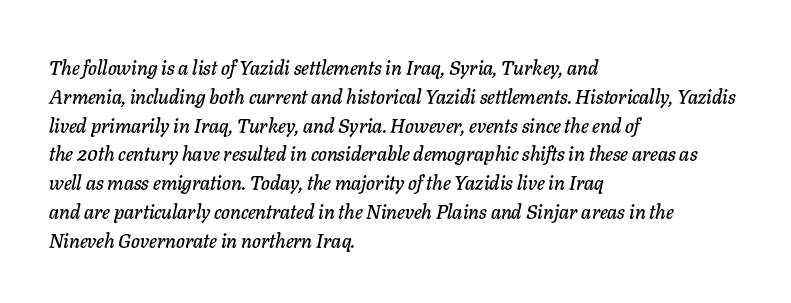
{"italic": "yes", "lean": "right", "slant_degrees": 11, "underline": "no", "align": "left", "line_spacing": "normal", "line_spacing_ratio": 1.44, "letter_spacing": "normal", "letter_spacing_em": 0.0, "glyph_px": 20}
